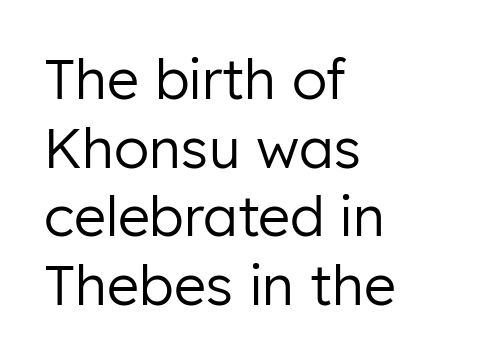
{"serif": "no", "italic": "no", "bold": "no", "weight": "regular", "width": "normal", "stroke_contrast": "low", "x_height": "medium", "monospaced": "no", "underline": "no", "align": "left", "line_spacing": "normal", "line_spacing_ratio": 1.25, "letter_spacing": "normal", "letter_spacing_em": 0.0, "glyph_px": 55}
